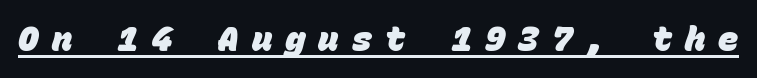
The image shows 34 px heavy sans-serif type, monospaced; set unusually wide letter spacing (+0.38 em), underlined; low stroke contrast and a large x-height.
